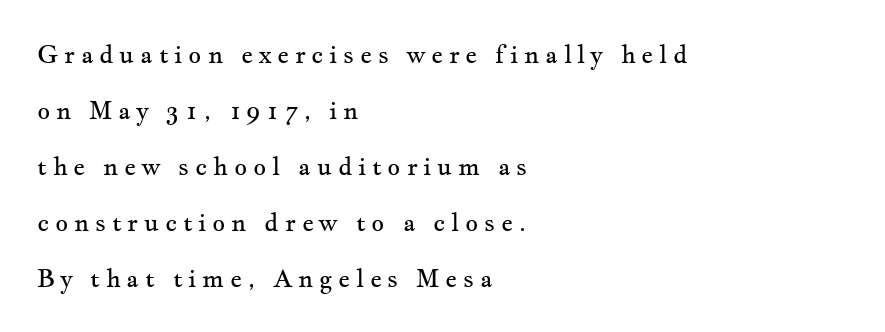
The image shows 25 px text type, upright; set left-aligned, loose line spacing (2.24x), unusually wide letter spacing (+0.23 em), not underlined.
